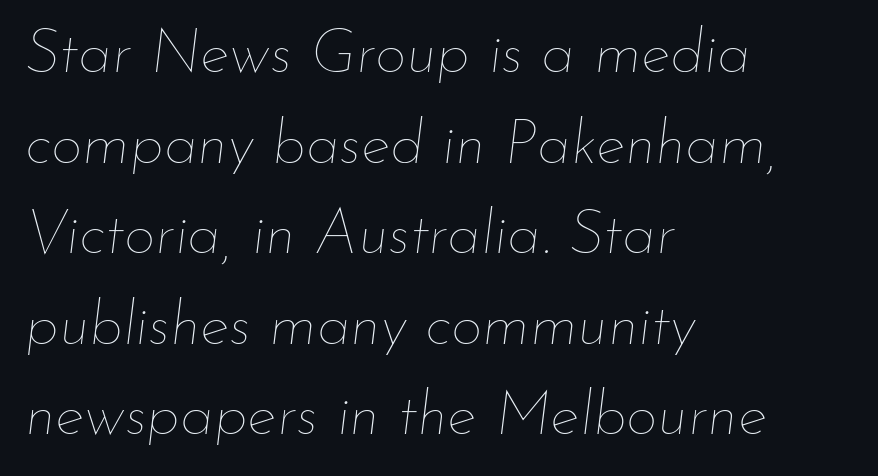
Q: Is the text bold? A: No.
Q: Is the text italic (slanted)? A: Yes, it leans right by about 7 degrees.
Q: Is the text underlined? A: No.
Q: How is the paragraph aligned? A: Left-aligned.
Q: Is the spacing between letters normal or unusually wide? A: Normal.
Q: Is the spacing between lines tight, normal or loose? A: Normal.
Q: Width (condensed, normal, or wide)? A: Normal.
Q: Stroke contrast? A: Low.
Q: x-height? A: Small.
Q: Monospaced? A: No.
